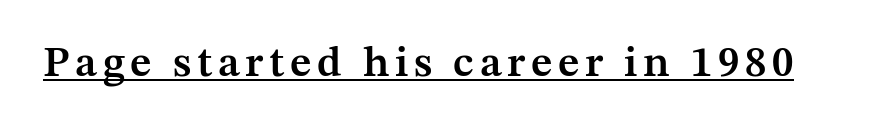
Q: Is the text bold? A: Semi-bold.
Q: Is the text italic (slanted)? A: No, it is upright.
Q: Is the typeface a serif or a sans-serif typeface? A: Serif.
Q: Is the text underlined? A: Yes.
Q: Width (condensed, normal, or wide)? A: Normal.
Q: Stroke contrast? A: Medium.
Q: x-height? A: Medium.
Q: Monospaced? A: No.
